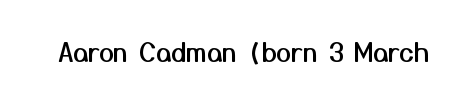
Q: Is the text italic (slanted)? A: No, it is upright.
Q: Is the text underlined? A: No.
Q: Is the spacing between letters normal or unusually wide? A: Normal.
